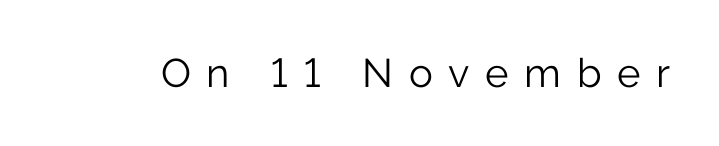
{"serif": "no", "italic": "no", "bold": "no", "weight": "light", "width": "normal", "stroke_contrast": "low", "x_height": "medium", "monospaced": "no", "underline": "no", "letter_spacing": "wide", "letter_spacing_em": 0.39, "glyph_px": 40}
